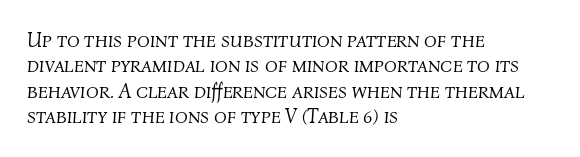
{"italic": "yes", "lean": "right", "slant_degrees": 4, "bold": "no", "underline": "no", "align": "left", "line_spacing_ratio": 1.21, "letter_spacing": "normal", "letter_spacing_em": 0.0, "glyph_px": 21}
